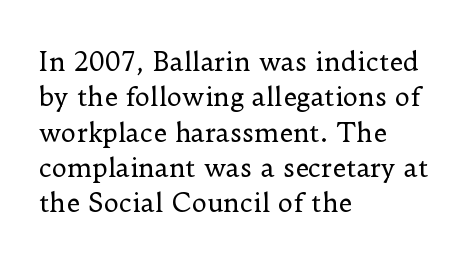
{"italic": "no", "bold": "no", "underline": "no", "align": "left", "line_spacing": "normal", "line_spacing_ratio": 1.36, "letter_spacing": "normal", "letter_spacing_em": 0.0, "glyph_px": 26}
